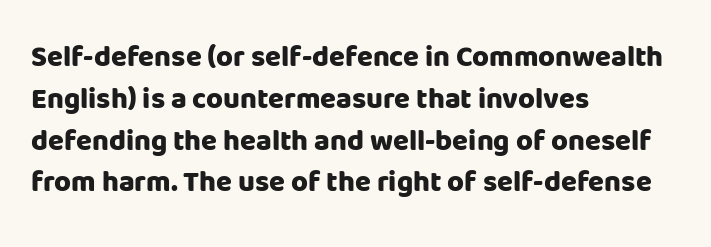
No word sits above an underline. A full-strength bold gives these letters their thick strokes. Posture: vertical. A classic flush-left, rag-right setting is used for this passage. The type is set solid horizontally, with unmodified tracking.
